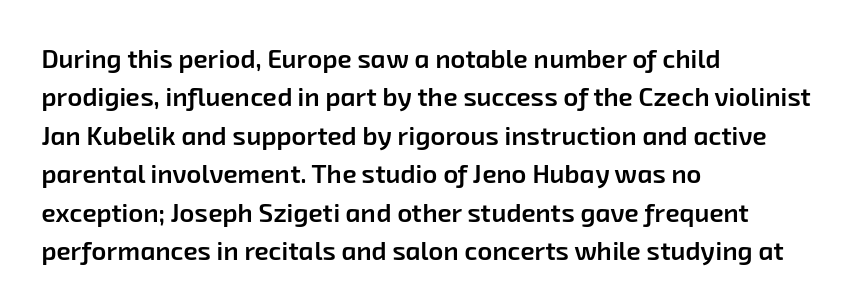
{"bold": "semi", "underline": "no", "align": "left", "line_spacing": "normal", "line_spacing_ratio": 1.48, "letter_spacing": "normal", "letter_spacing_em": 0.0, "glyph_px": 26}
